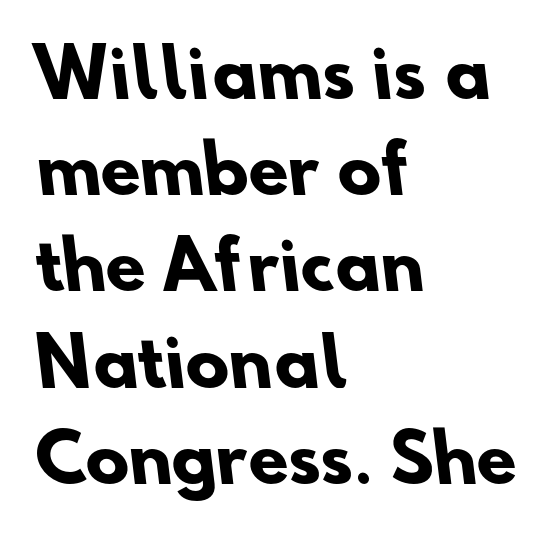
{"serif": "no", "bold": "yes", "weight": "heavy", "width": "normal", "stroke_contrast": "low", "x_height": "small", "monospaced": "no", "underline": "no", "align": "left", "line_spacing": "normal", "line_spacing_ratio": 1.48, "letter_spacing": "normal", "letter_spacing_em": 0.0, "glyph_px": 65}
